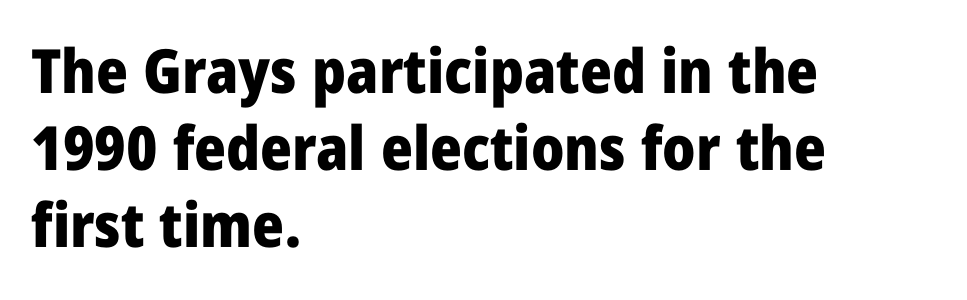
Q: Is the text bold? A: Yes.
Q: Is the text italic (slanted)? A: No, it is upright.
Q: Is the typeface a serif or a sans-serif typeface? A: Sans-serif.
Q: Is the text underlined? A: No.
Q: How is the paragraph aligned? A: Left-aligned.
Q: Is the spacing between letters normal or unusually wide? A: Normal.
Q: Is the spacing between lines tight, normal or loose? A: Normal.
Q: Width (condensed, normal, or wide)? A: Condensed.
Q: Stroke contrast? A: Low.
Q: x-height? A: Large.
Q: Monospaced? A: No.
